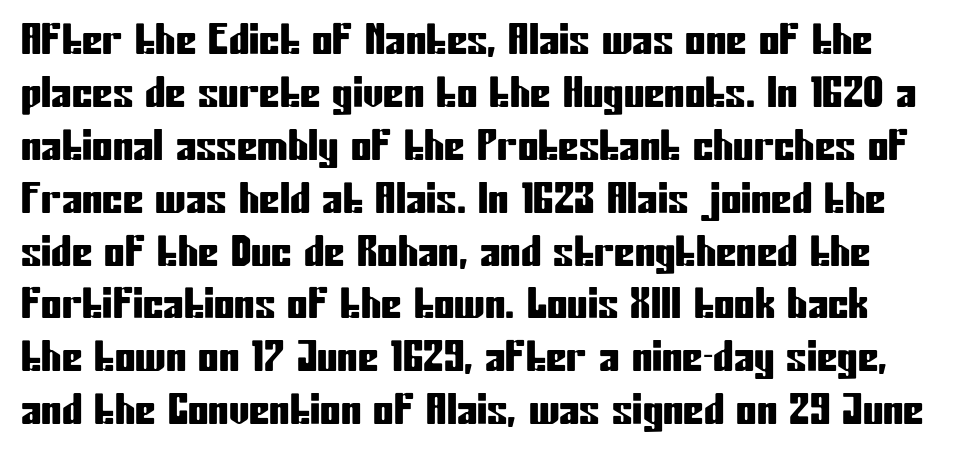
The passage shown is typed in a proportional face where columns would drift. Baseline-to-baseline distance is the conventional proportion of letter height. Type without underlining. Every character sits straight up, as roman type does. Here the glyphs are tracked normally, forming tight word shapes. The font family rendered here belongs to the sans-serif group.
